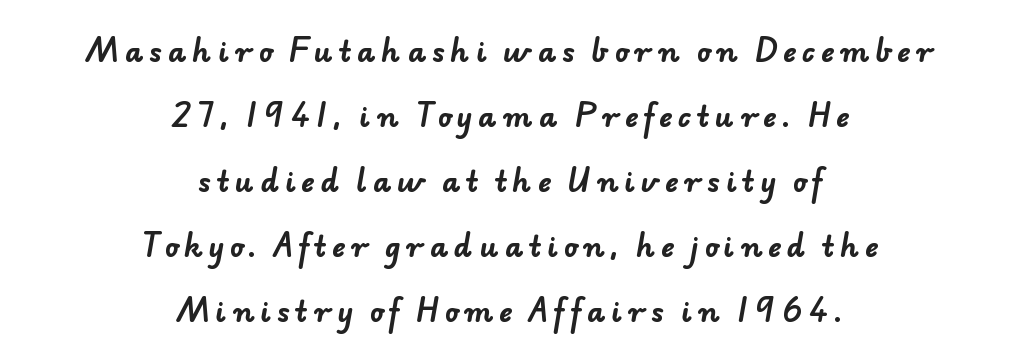
Characters follow at a spacing far wider than the type designer built in. Casual observation: everything's sitting right in the middle. Notice how thick the strokes are: this is what a full bold looks like. Varying glyph widths throughout — classic text-font behaviour. These lines are composed in type without serifs.
